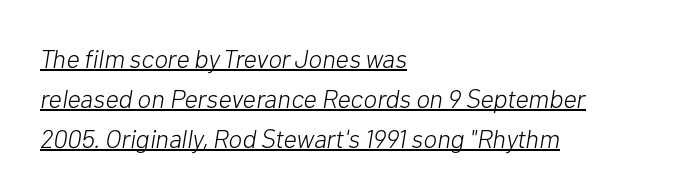
Q: Is the text bold? A: No.
Q: Is the text italic (slanted)? A: Yes, it leans right by about 10 degrees.
Q: Is the text underlined? A: Yes.
Q: How is the paragraph aligned? A: Left-aligned.
Q: Is the spacing between letters normal or unusually wide? A: Normal.
Q: Is the spacing between lines tight, normal or loose? A: Normal.
